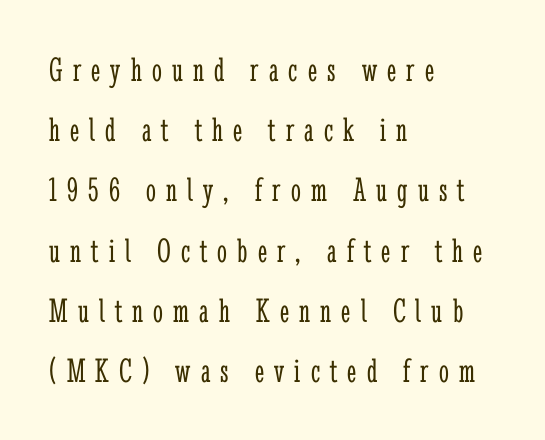
{"serif": "yes", "italic": "no", "bold": "no", "weight": "light", "width": "condensed", "stroke_contrast": "low", "x_height": "medium", "monospaced": "no", "underline": "no", "align": "left", "line_spacing_ratio": 1.72, "letter_spacing": "wide", "letter_spacing_em": 0.29, "glyph_px": 35}
